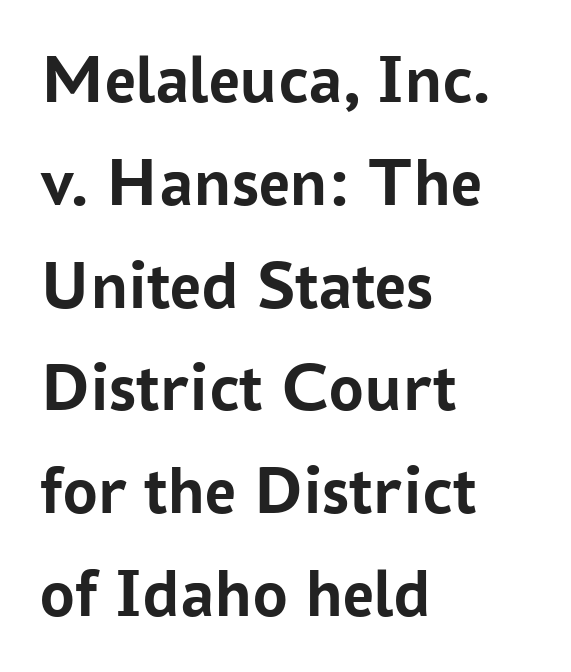
{"serif": "no", "italic": "no", "bold": "yes", "weight": "semibold", "width": "normal", "stroke_contrast": "low", "x_height": "medium", "monospaced": "no", "underline": "no", "align": "left", "line_spacing": "normal", "line_spacing_ratio": 1.49, "letter_spacing": "normal", "letter_spacing_em": 0.0, "glyph_px": 69}
